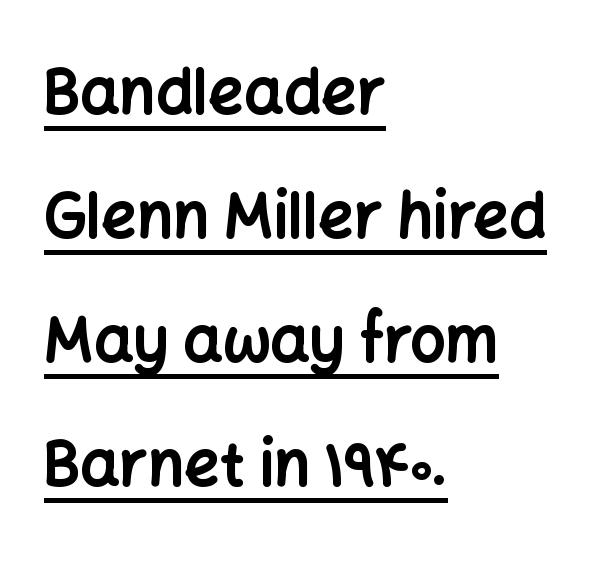
The image shows 62 px bold sans-serif type, upright; set left-aligned, loose line spacing (2.0x), normal letter spacing, underlined; low stroke contrast and a medium x-height.
